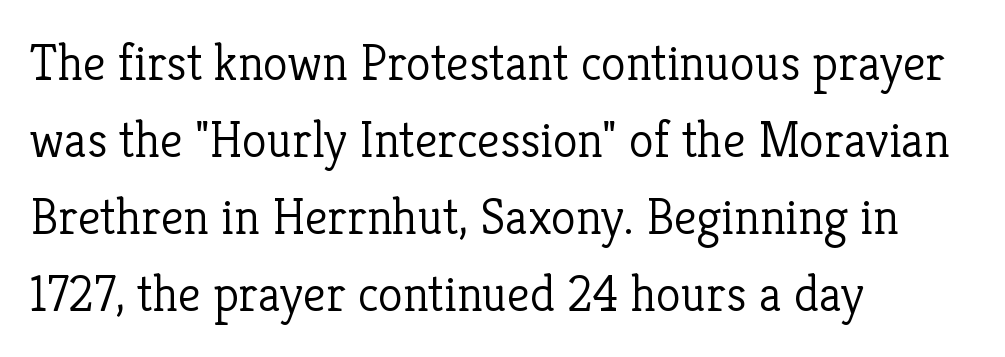
Interline gaps are of average width in this sample. The passage shown has conventional tracking throughout. The face looks like a standard text weight, possibly lighter. Note the varied advance widths — an 'i' is clearly narrower than an 'm'. Letters rest on an invisible, unmarked baseline. Posture: straight, roman, zero tilt.
